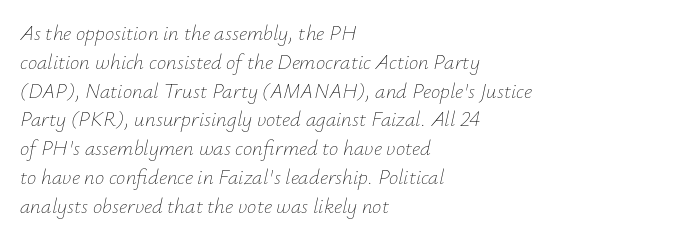
Vertical stems look standard width or narrower in stroke. Descender tails drop into unmarked territory. The leading is moderate, giving the passage an even texture. It's the slanting kind of type. The letters sit at their default tracking, neither squeezed nor spread. Each line starts at the same left margin while the right side varies.
